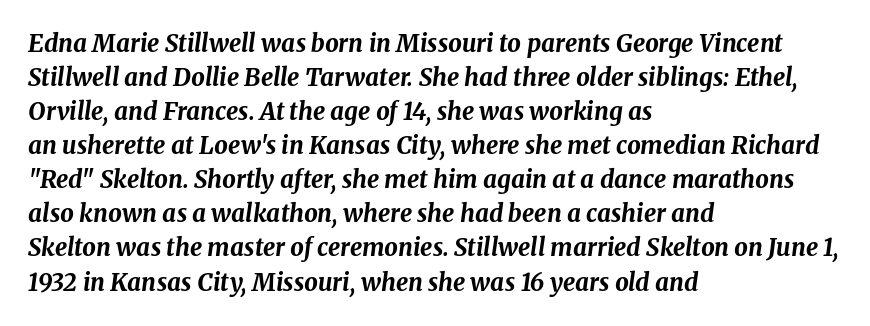
{"italic": "yes", "lean": "right", "slant_degrees": 8, "bold": "yes", "underline": "no", "align": "left", "line_spacing": "normal", "line_spacing_ratio": 1.42, "letter_spacing": "normal", "letter_spacing_em": 0.0, "glyph_px": 24}
